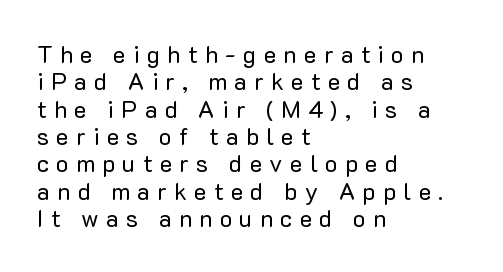
Q: Is the text bold? A: No.
Q: Is the text italic (slanted)? A: No, it is upright.
Q: Is the text underlined? A: No.
Q: How is the paragraph aligned? A: Left-aligned.
Q: Is the spacing between letters normal or unusually wide? A: Unusually wide.
Q: Is the spacing between lines tight, normal or loose? A: Tight.
